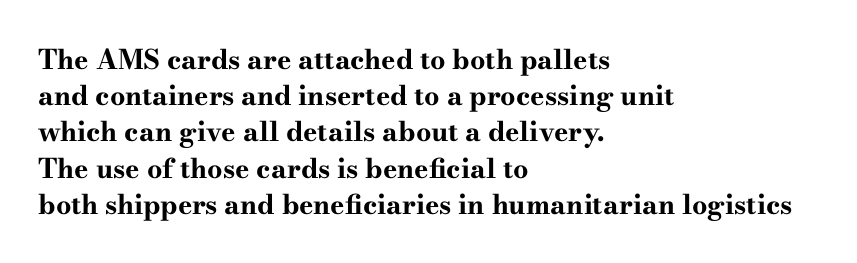
The image shows 27 px bold type, upright; set left-aligned, normal line spacing (1.34x), normal letter spacing, not underlined.
